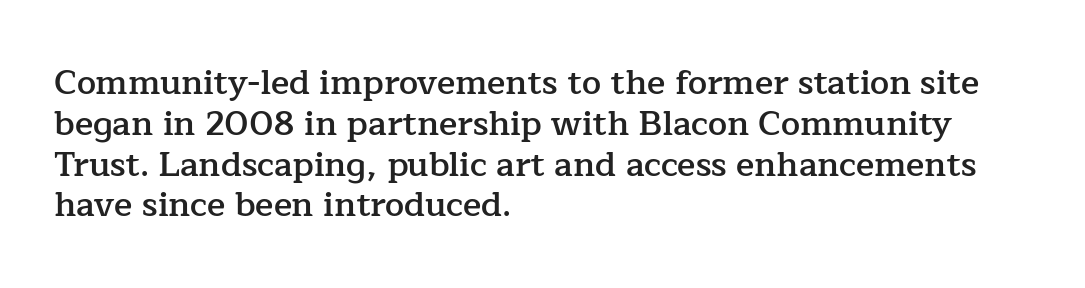
The image shows 34 px semibold serif type, upright; set left-aligned, line spacing 1.2x, normal letter spacing, not underlined; low stroke contrast and a medium x-height.
